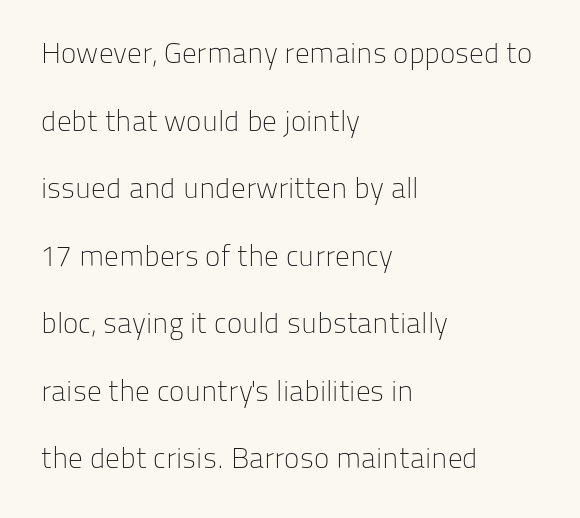
Q: Is the text bold? A: No.
Q: Is the text italic (slanted)? A: No, it is upright.
Q: Is the typeface a serif or a sans-serif typeface? A: Sans-serif.
Q: Is the text underlined? A: No.
Q: How is the paragraph aligned? A: Left-aligned.
Q: Is the spacing between letters normal or unusually wide? A: Normal.
Q: Is the spacing between lines tight, normal or loose? A: Loose.
Q: Width (condensed, normal, or wide)? A: Normal.
Q: Stroke contrast? A: Low.
Q: x-height? A: Medium.
Q: Monospaced? A: No.
